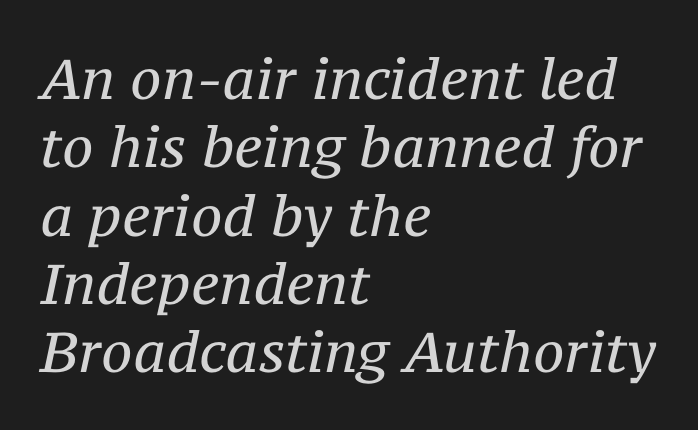
{"serif": "yes", "italic": "yes", "lean": "right", "slant_degrees": 12, "bold": "no", "weight": "regular", "width": "normal", "stroke_contrast": "medium", "x_height": "medium", "monospaced": "no", "underline": "no", "align": "left", "line_spacing_ratio": 1.22, "letter_spacing": "normal", "letter_spacing_em": 0.0, "glyph_px": 56}
